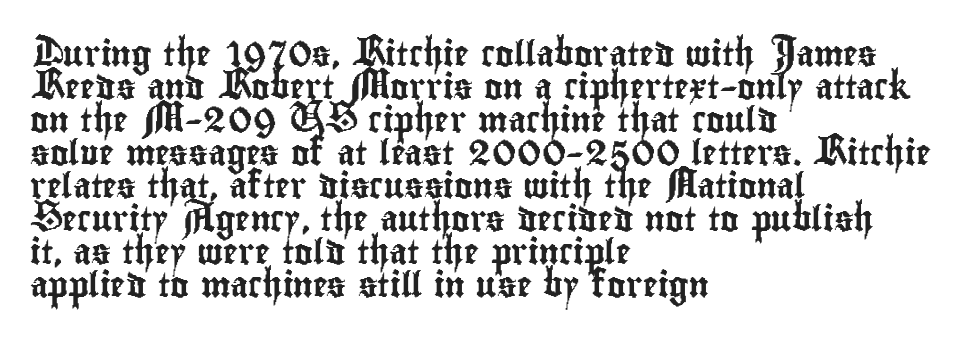
The image shows 25 px text type, upright; set left-aligned, normal line spacing (1.32x), normal letter spacing, not underlined.
